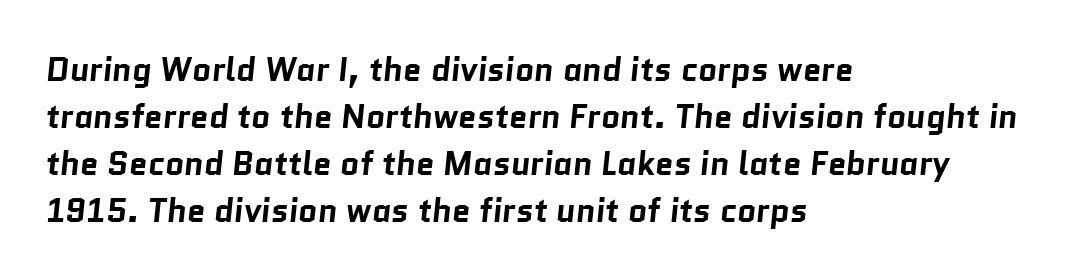
Q: Is the text bold? A: Yes.
Q: Is the typeface a serif or a sans-serif typeface? A: Sans-serif.
Q: Is the text underlined? A: No.
Q: How is the paragraph aligned? A: Left-aligned.
Q: Is the spacing between letters normal or unusually wide? A: Normal.
Q: Is the spacing between lines tight, normal or loose? A: Normal.
Q: Width (condensed, normal, or wide)? A: Normal.
Q: Stroke contrast? A: Low.
Q: x-height? A: Medium.
Q: Monospaced? A: No.
